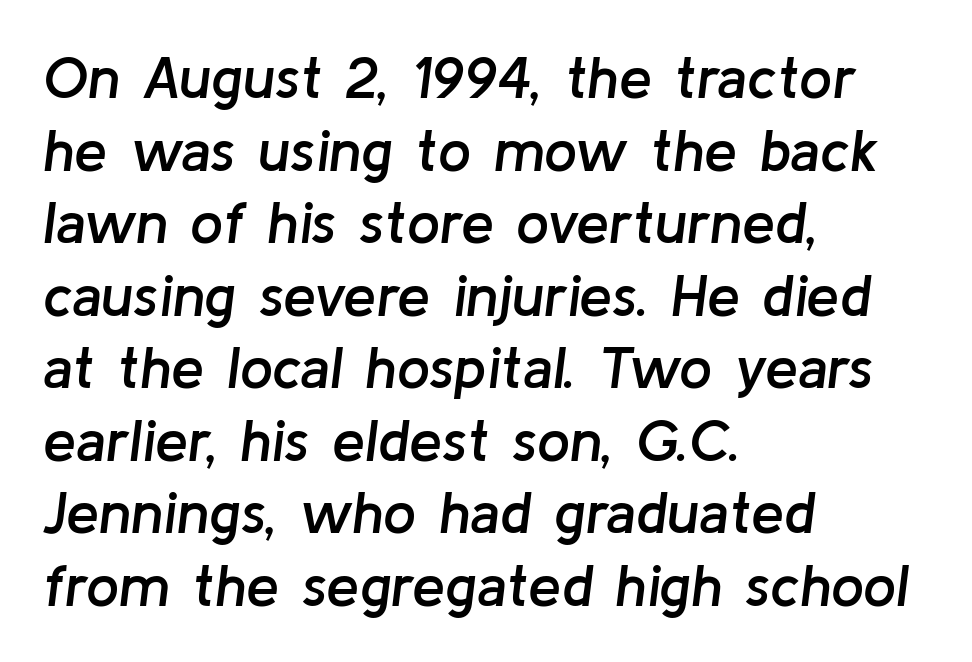
{"italic": "yes", "lean": "right", "slant_degrees": 8, "bold": "semi", "weight": "semibold", "width": "normal", "stroke_contrast": "low", "x_height": "medium", "monospaced": "no", "underline": "no", "align": "left", "line_spacing_ratio": 1.23, "letter_spacing": "normal", "letter_spacing_em": 0.0, "glyph_px": 59}
